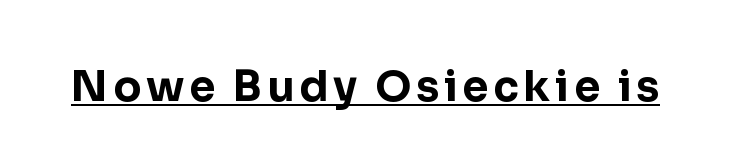
The rendering uses natural spacing where letterforms have individual widths. Strong, thick strokes mark this as bold type. The typeface chosen for these lines omits serifs. In terms of posture, this sample is upright.
